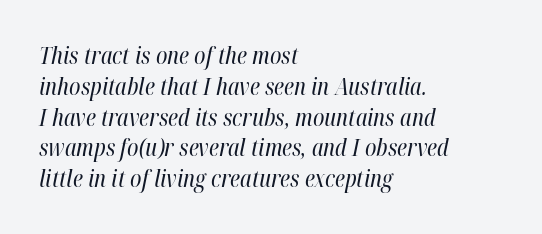
Q: Is the text bold? A: No.
Q: Is the text italic (slanted)? A: Yes, it leans right by about 12 degrees.
Q: Is the text underlined? A: No.
Q: How is the paragraph aligned? A: Left-aligned.
Q: Is the spacing between letters normal or unusually wide? A: Normal.
Q: Is the spacing between lines tight, normal or loose? A: Normal.
